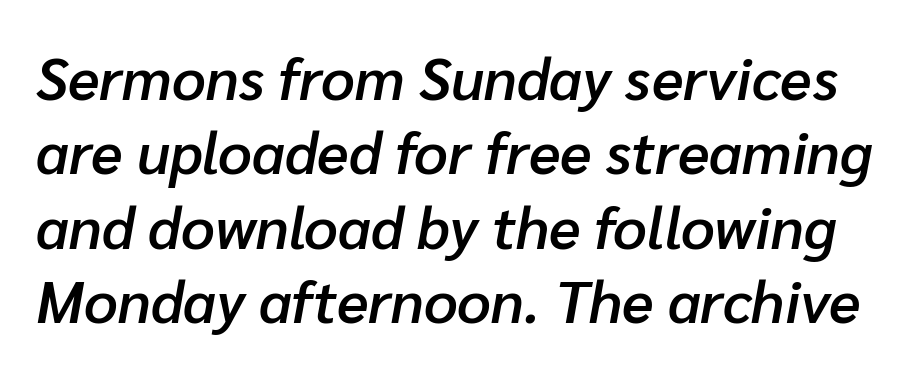
These words are printed semibold, heavier than regular yet not bold. Spacing between characters is what you'd get straight out of the box. Think of a printed novel: that variable character pitch is what you see here. The rows are spaced the way most documents space them. Each row of text sits above clean, open space. Observe the lean: these are italic letterforms.
